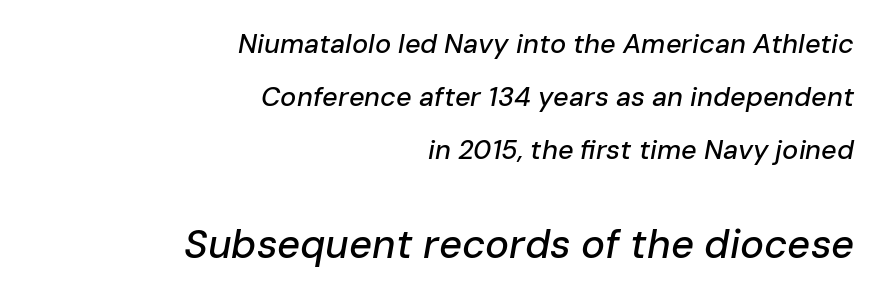
{"italic": "yes", "lean": "right", "slant_degrees": 10, "width": "normal", "stroke_contrast": "low", "x_height": "medium", "monospaced": "no", "underline": "no", "align": "right", "line_spacing": "loose", "line_spacing_ratio": 1.97, "letter_spacing": "normal", "letter_spacing_em": 0.0, "larger_block": "second", "size_ratio": 1.48, "glyph_px": 40}
